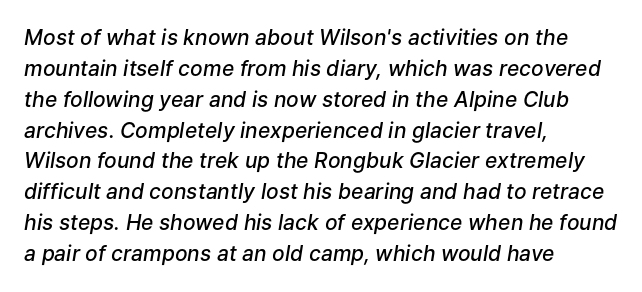
Q: Is the text bold? A: Semi-bold.
Q: Is the text italic (slanted)? A: Yes, it leans right by about 9 degrees.
Q: Is the text underlined? A: No.
Q: How is the paragraph aligned? A: Left-aligned.
Q: Is the spacing between letters normal or unusually wide? A: Normal.
Q: Is the spacing between lines tight, normal or loose? A: Normal.
